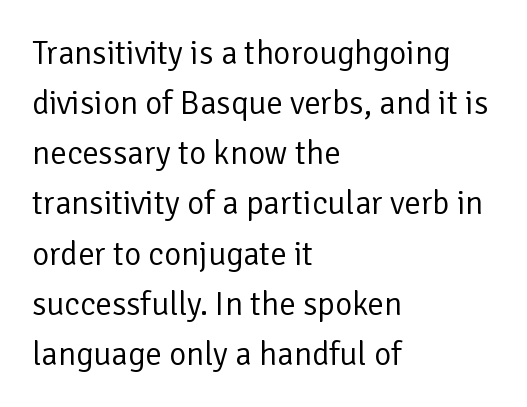
Q: Is the text bold? A: No.
Q: Is the text italic (slanted)? A: No, it is upright.
Q: Is the typeface a serif or a sans-serif typeface? A: Sans-serif.
Q: Is the text underlined? A: No.
Q: How is the paragraph aligned? A: Left-aligned.
Q: Is the spacing between letters normal or unusually wide? A: Normal.
Q: Is the spacing between lines tight, normal or loose? A: Normal.
Q: Width (condensed, normal, or wide)? A: Normal.
Q: Stroke contrast? A: Low.
Q: x-height? A: Medium.
Q: Monospaced? A: No.
